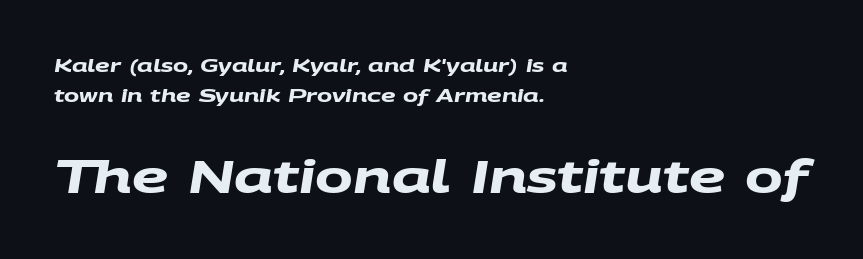
{"serif": "no", "bold": "yes", "weight": "heavy", "width": "wide", "stroke_contrast": "medium", "x_height": "large", "monospaced": "no", "underline": "no", "align": "left", "line_spacing": "normal", "line_spacing_ratio": 1.65, "letter_spacing": "normal", "letter_spacing_em": 0.0, "larger_block": "second", "size_ratio": 2.5, "glyph_px": 45}
